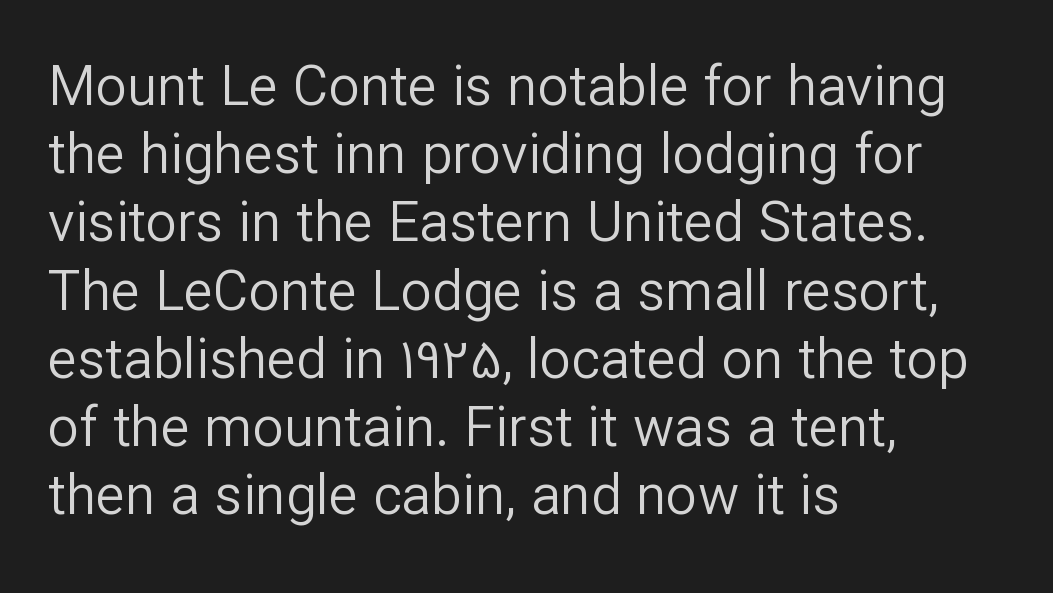
Q: Is the text bold? A: No.
Q: Is the text italic (slanted)? A: No, it is upright.
Q: Is the typeface a serif or a sans-serif typeface? A: Sans-serif.
Q: Is the text underlined? A: No.
Q: How is the paragraph aligned? A: Left-aligned.
Q: Is the spacing between letters normal or unusually wide? A: Normal.
Q: Width (condensed, normal, or wide)? A: Normal.
Q: Stroke contrast? A: Low.
Q: x-height? A: Medium.
Q: Monospaced? A: No.
